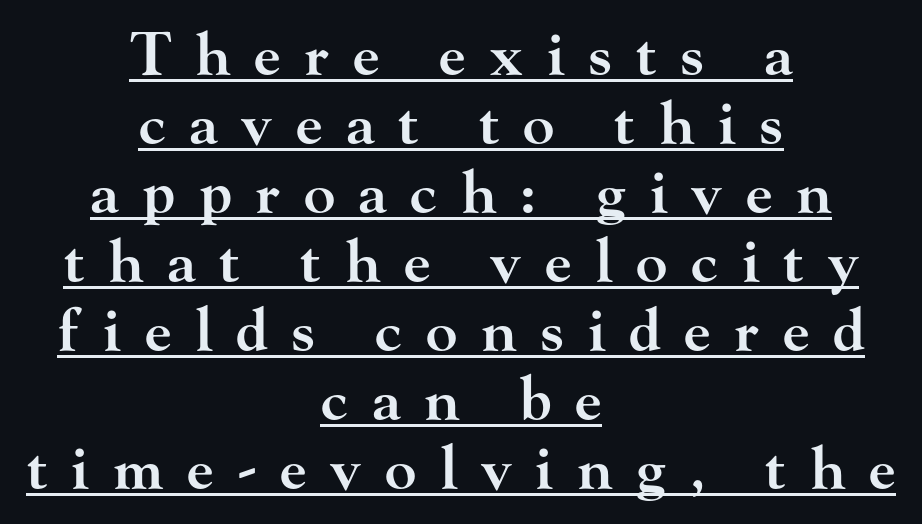
{"serif": "yes", "italic": "no", "bold": "semi", "weight": "semibold", "width": "wide", "stroke_contrast": "high", "x_height": "small", "monospaced": "no", "underline": "yes", "align": "center", "line_spacing_ratio": 1.17, "letter_spacing": "wide", "letter_spacing_em": 0.4, "glyph_px": 59}
